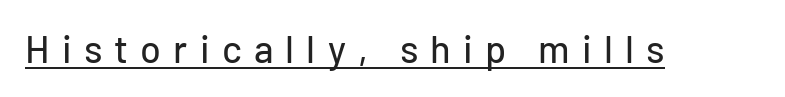
{"serif": "no", "italic": "no", "width": "normal", "stroke_contrast": "low", "x_height": "medium", "monospaced": "no", "underline": "yes", "letter_spacing": "wide", "letter_spacing_em": 0.32, "glyph_px": 38}
